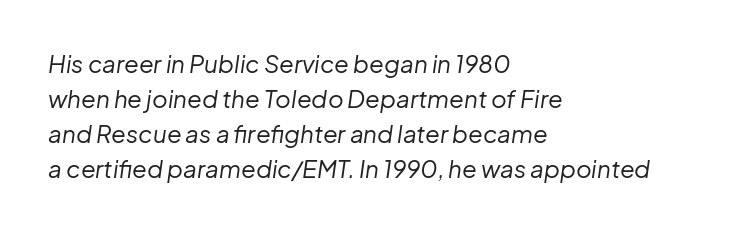
{"italic": "yes", "lean": "right", "slant_degrees": 8, "bold": "no", "underline": "no", "align": "left", "line_spacing": "normal", "line_spacing_ratio": 1.46, "letter_spacing": "normal", "letter_spacing_em": 0.0, "glyph_px": 24}
